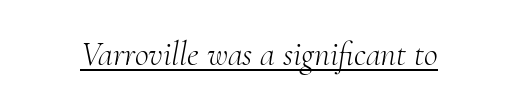
The face used here is seriffed, in the tradition of book romans. Counters stay open thanks to moderate or lighter strokes. Observe the lean: these are italic letterforms. Character widths vary here, with narrow letters taking less room than wide ones.
